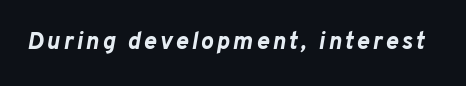
Q: Is the text bold? A: Yes.
Q: Is the text italic (slanted)? A: Yes, it leans right by about 10 degrees.
Q: Is the text underlined? A: No.
